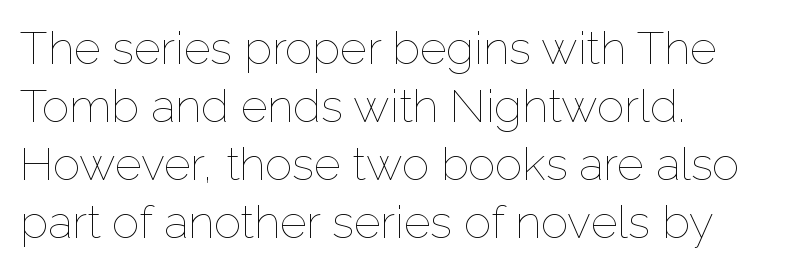
Q: Is the text bold? A: No.
Q: Is the text italic (slanted)? A: No, it is upright.
Q: Is the text underlined? A: No.
Q: How is the paragraph aligned? A: Left-aligned.
Q: Is the spacing between letters normal or unusually wide? A: Normal.
Q: Is the spacing between lines tight, normal or loose? A: Normal.
Q: Width (condensed, normal, or wide)? A: Normal.
Q: Stroke contrast? A: Low.
Q: x-height? A: Medium.
Q: Monospaced? A: No.
